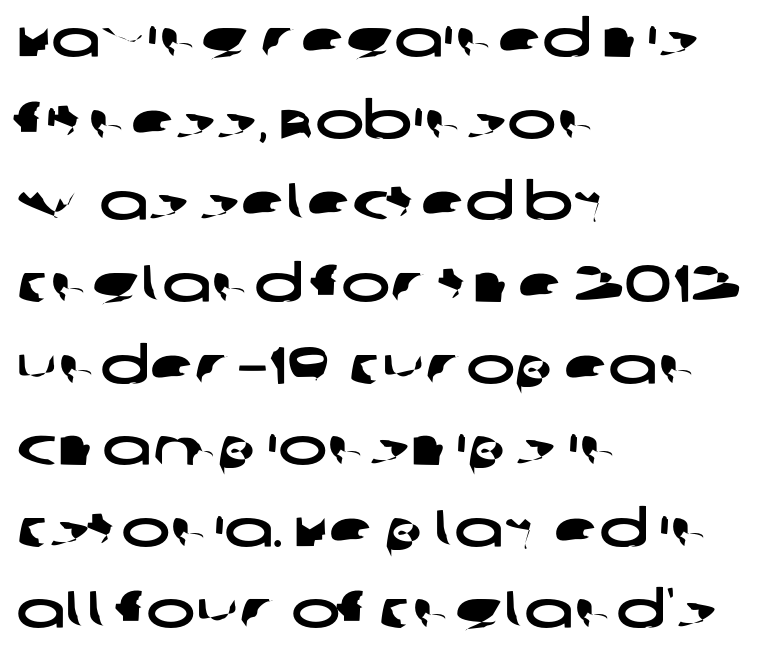
The image shows 52 px wide sans-serif type; set left-aligned, normal line spacing (1.57x), normal letter spacing, not underlined; low stroke contrast and a large x-height.
